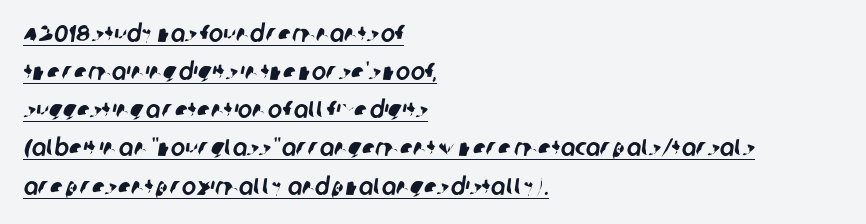
Q: Is the text underlined? A: Yes.
Q: How is the paragraph aligned? A: Left-aligned.
Q: Is the spacing between letters normal or unusually wide? A: Normal.
Q: Is the spacing between lines tight, normal or loose? A: Normal.
